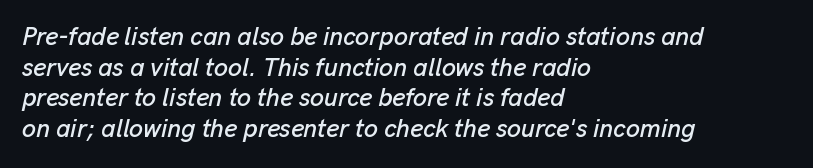
Q: Is the text italic (slanted)? A: Yes, it leans right by about 13 degrees.
Q: Is the text underlined? A: No.
Q: How is the paragraph aligned? A: Left-aligned.
Q: Is the spacing between letters normal or unusually wide? A: Normal.
